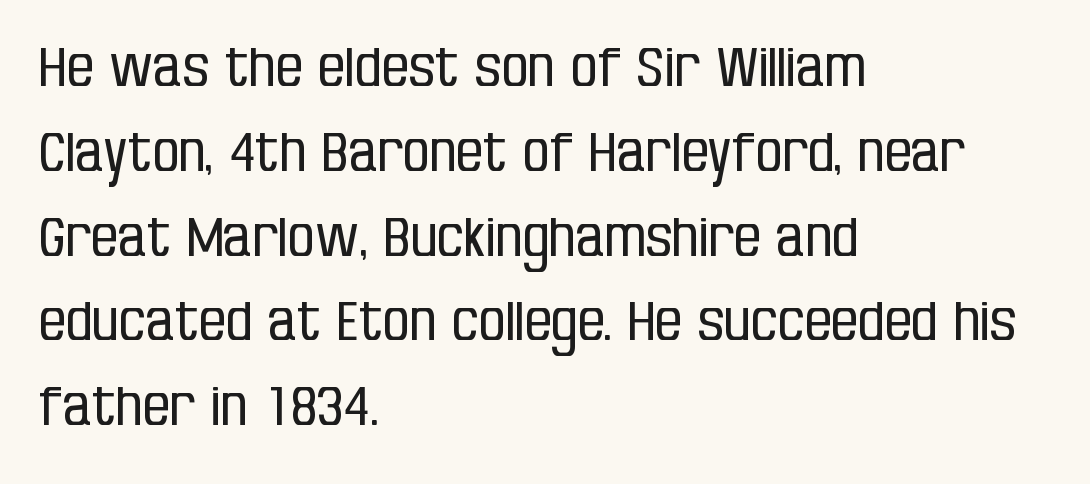
Q: Is the text bold? A: No.
Q: Is the text italic (slanted)? A: No, it is upright.
Q: Is the typeface a serif or a sans-serif typeface? A: Sans-serif.
Q: Is the text underlined? A: No.
Q: How is the paragraph aligned? A: Left-aligned.
Q: Is the spacing between letters normal or unusually wide? A: Normal.
Q: Is the spacing between lines tight, normal or loose? A: Normal.
Q: Width (condensed, normal, or wide)? A: Condensed.
Q: Stroke contrast? A: Low.
Q: x-height? A: Large.
Q: Monospaced? A: No.
